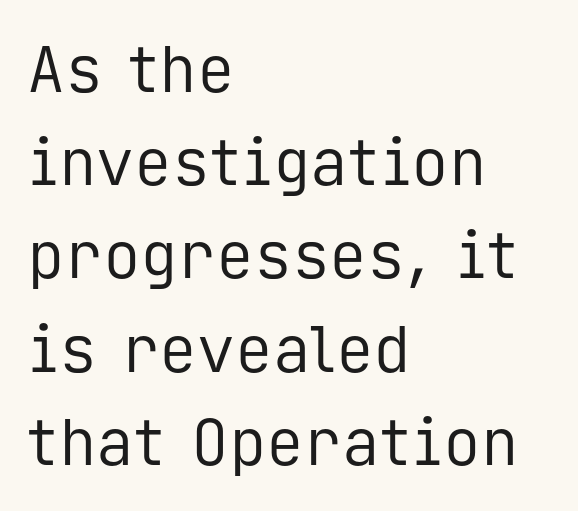
Q: Is the text bold? A: No.
Q: Is the text italic (slanted)? A: No, it is upright.
Q: Is the typeface a serif or a sans-serif typeface? A: Sans-serif.
Q: Is the text underlined? A: No.
Q: How is the paragraph aligned? A: Left-aligned.
Q: Is the spacing between letters normal or unusually wide? A: Normal.
Q: Is the spacing between lines tight, normal or loose? A: Normal.
Q: Width (condensed, normal, or wide)? A: Normal.
Q: Stroke contrast? A: Low.
Q: x-height? A: Medium.
Q: Monospaced? A: Yes.
